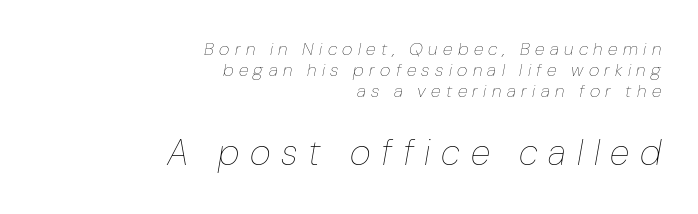
The image shows 36 px thin type, italic (leaning right); set right-aligned, line spacing 1.17x, unusually wide letter spacing (+0.3 em), not underlined; the second (bottom) block is 2.0x larger; low stroke contrast and a medium x-height.
